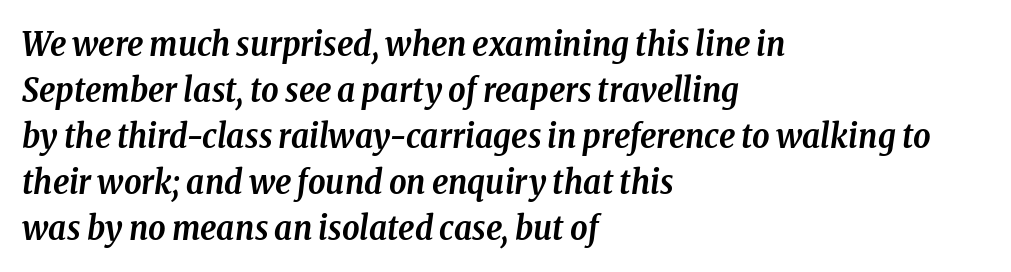
Q: Is the text bold? A: Yes.
Q: Is the text italic (slanted)? A: Yes, it leans right by about 8 degrees.
Q: Is the typeface a serif or a sans-serif typeface? A: Serif.
Q: Is the text underlined? A: No.
Q: How is the paragraph aligned? A: Left-aligned.
Q: Is the spacing between letters normal or unusually wide? A: Normal.
Q: Is the spacing between lines tight, normal or loose? A: Normal.
Q: Width (condensed, normal, or wide)? A: Condensed.
Q: Stroke contrast? A: Low.
Q: x-height? A: Medium.
Q: Monospaced? A: No.
